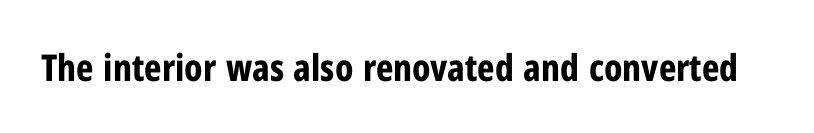
The image shows 37 px bold, condensed sans-serif type, upright; set normal letter spacing, not underlined; low stroke contrast and a medium x-height.
